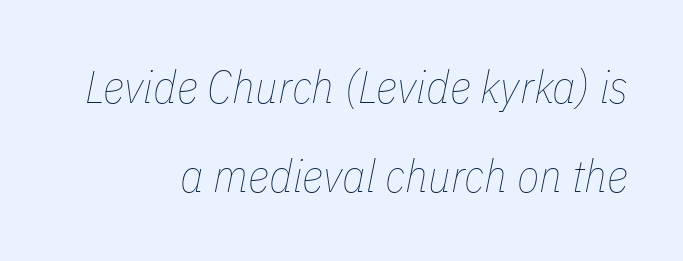
Widely set lines give the paragraph a tall, airy silhouette. Designer's note — italics engaged. Words float on clear page, feet unadorned. Is this a fixed-width face? No — the glyphs have proportional, varying widths.
